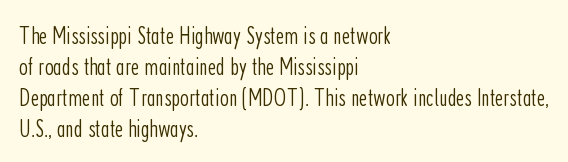
{"italic": "no", "bold": "no", "underline": "no", "align": "left", "line_spacing_ratio": 1.24, "letter_spacing": "normal", "letter_spacing_em": 0.0, "glyph_px": 25}
